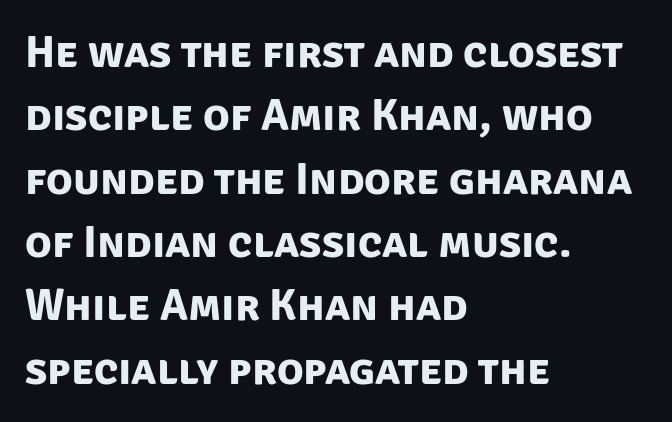
{"serif": "no", "bold": "yes", "weight": "bold", "width": "normal", "stroke_contrast": "low", "x_height": "large", "monospaced": "no", "underline": "no", "align": "left", "line_spacing": "normal", "line_spacing_ratio": 1.44, "letter_spacing": "normal", "letter_spacing_em": 0.0, "glyph_px": 44}
